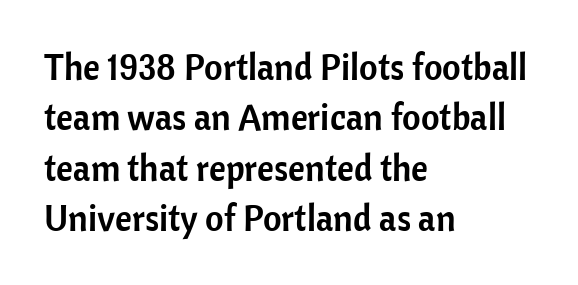
Rule under the text: the space is simply empty. Nope, not italic — everything's standing straight. Varying glyph widths throughout — classic text-font behaviour. Line beginnings align vertically; line endings do not.
